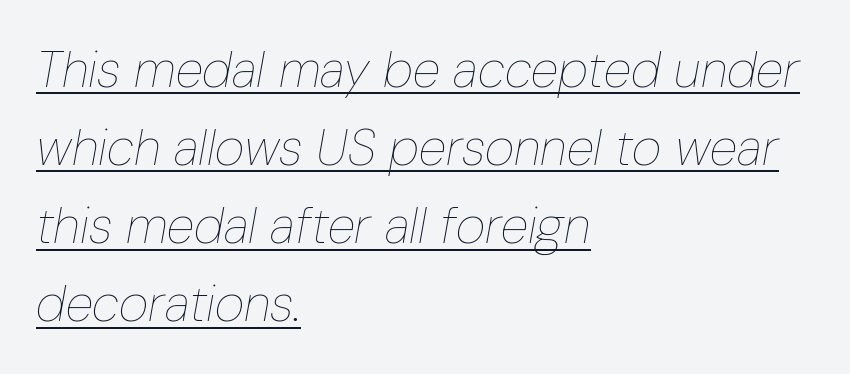
Q: Is the text bold? A: No.
Q: Is the text italic (slanted)? A: Yes, it leans right by about 10 degrees.
Q: Is the text underlined? A: Yes.
Q: How is the paragraph aligned? A: Left-aligned.
Q: Is the spacing between letters normal or unusually wide? A: Normal.
Q: Is the spacing between lines tight, normal or loose? A: Normal.
Q: Width (condensed, normal, or wide)? A: Condensed.
Q: Stroke contrast? A: Low.
Q: x-height? A: Medium.
Q: Monospaced? A: No.
